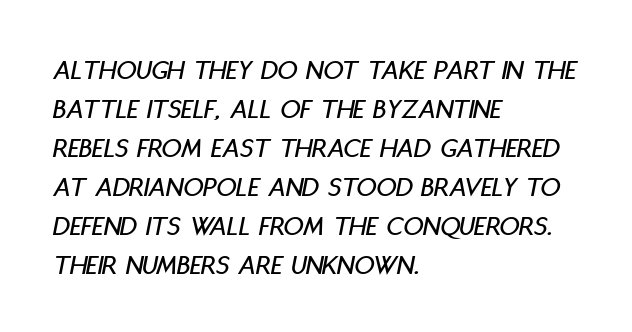
{"italic": "yes", "lean": "right", "slant_degrees": 11, "width": "condensed", "stroke_contrast": "low", "x_height": "large", "monospaced": "no", "underline": "no", "align": "left", "line_spacing": "normal", "line_spacing_ratio": 1.39, "letter_spacing": "normal", "letter_spacing_em": 0.0, "glyph_px": 28}
